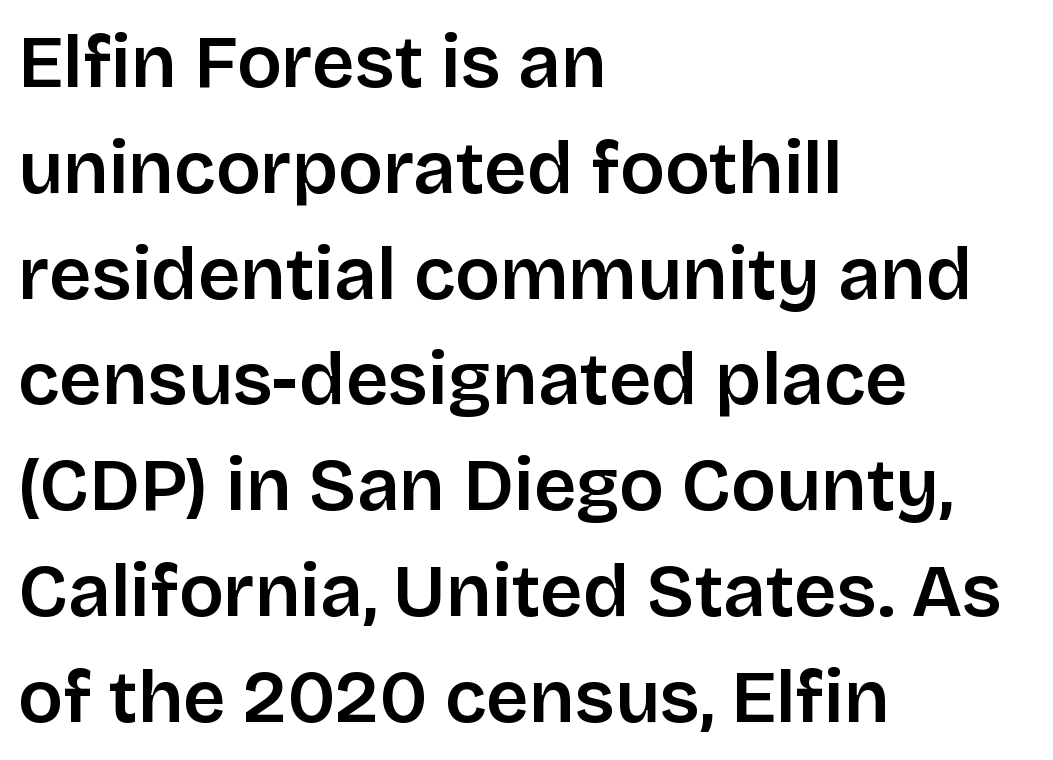
The image shows 74 px semibold sans-serif type, upright; set left-aligned, normal line spacing (1.43x), normal letter spacing, not underlined; low stroke contrast and a large x-height.
